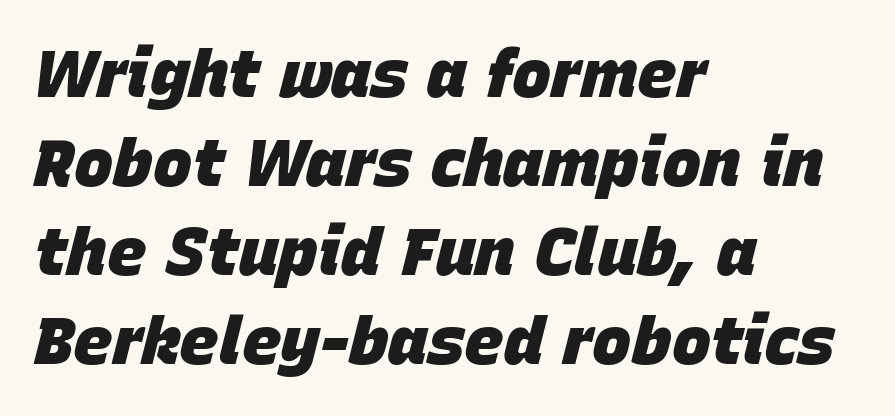
Q: Is the text bold? A: Yes.
Q: Is the text italic (slanted)? A: Yes, it leans right by about 15 degrees.
Q: Is the text underlined? A: No.
Q: How is the paragraph aligned? A: Left-aligned.
Q: Is the spacing between letters normal or unusually wide? A: Normal.
Q: Is the spacing between lines tight, normal or loose? A: Normal.
Q: Width (condensed, normal, or wide)? A: Normal.
Q: Stroke contrast? A: Low.
Q: x-height? A: Large.
Q: Monospaced? A: No.
